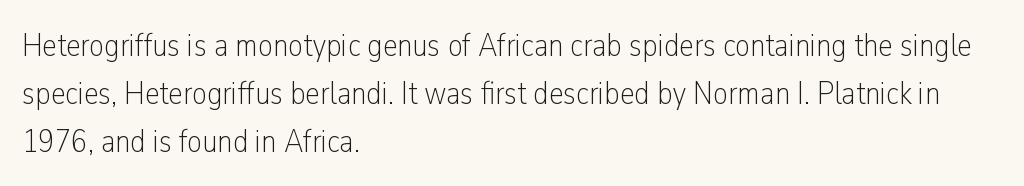
The designer went with a sans here, leaving each stem footless. Is the letter spacing exaggerated? No — it looks like the ordinary default. One-word summary of the alignment: left. On a weight scale, this lands at 450 or below. Does the lettering tilt? It doesn't — this is upright.
